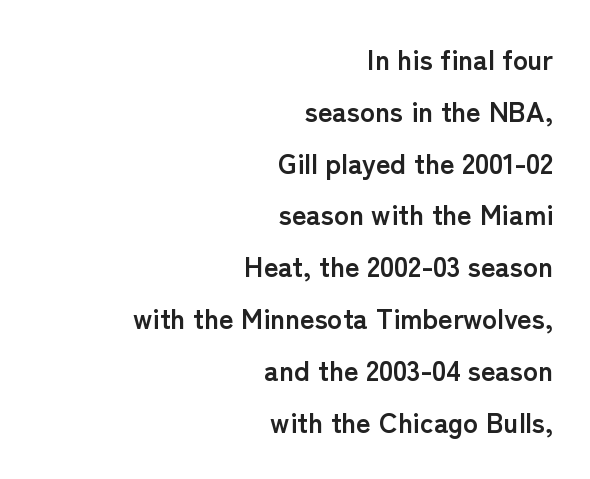
{"serif": "no", "italic": "no", "bold": "yes", "weight": "semibold", "width": "normal", "stroke_contrast": "low", "x_height": "medium", "monospaced": "no", "underline": "no", "align": "right", "line_spacing_ratio": 1.85, "letter_spacing": "normal", "letter_spacing_em": 0.0, "glyph_px": 28}
